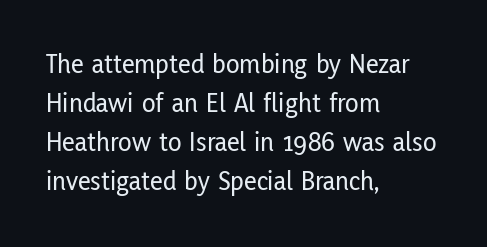
The image shows 28 px condensed sans-serif type, upright; set left-aligned, normal line spacing (1.39x), normal letter spacing, not underlined; low stroke contrast and a medium x-height.
